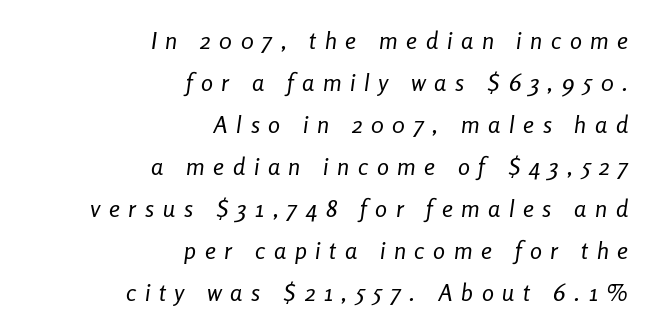
Q: Is the text bold? A: No.
Q: Is the text italic (slanted)? A: Yes, it leans right by about 8 degrees.
Q: Is the text underlined? A: No.
Q: How is the paragraph aligned? A: Right-aligned.
Q: Is the spacing between letters normal or unusually wide? A: Unusually wide.
